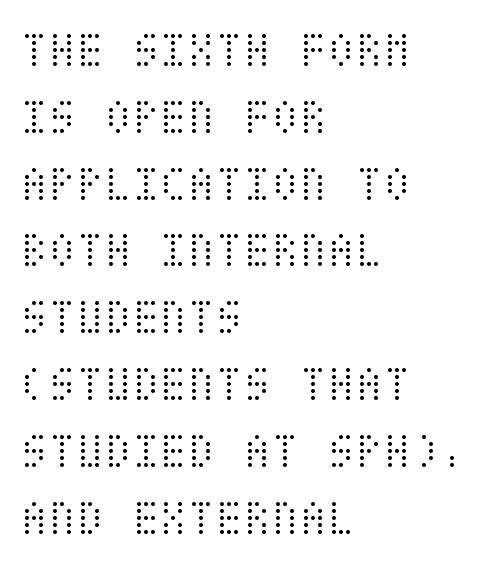
Inter-character spacing is left at the font's built-in metrics. Is the stroke heavy? The answer is a plain regular-or-lighter. A typesetter would call this leading conventional body-copy spacing. The passage is arranged the way most books set body copy — flush left. A roman cut, with each character standing at attention.
